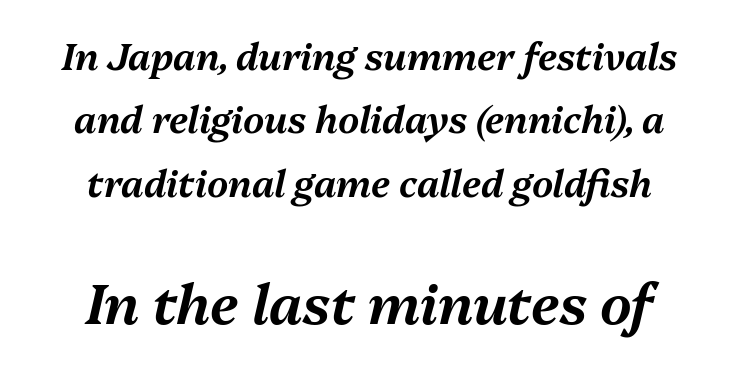
This is oblique type, the kind used for emphasis or titles. Is the letter spacing exaggerated? No — it looks like the ordinary default. The setting favours the middle, as headings and verse often do. You could not count columns in this text — the font is proportionally spaced. Just letters on the line, the space beneath them empty.
